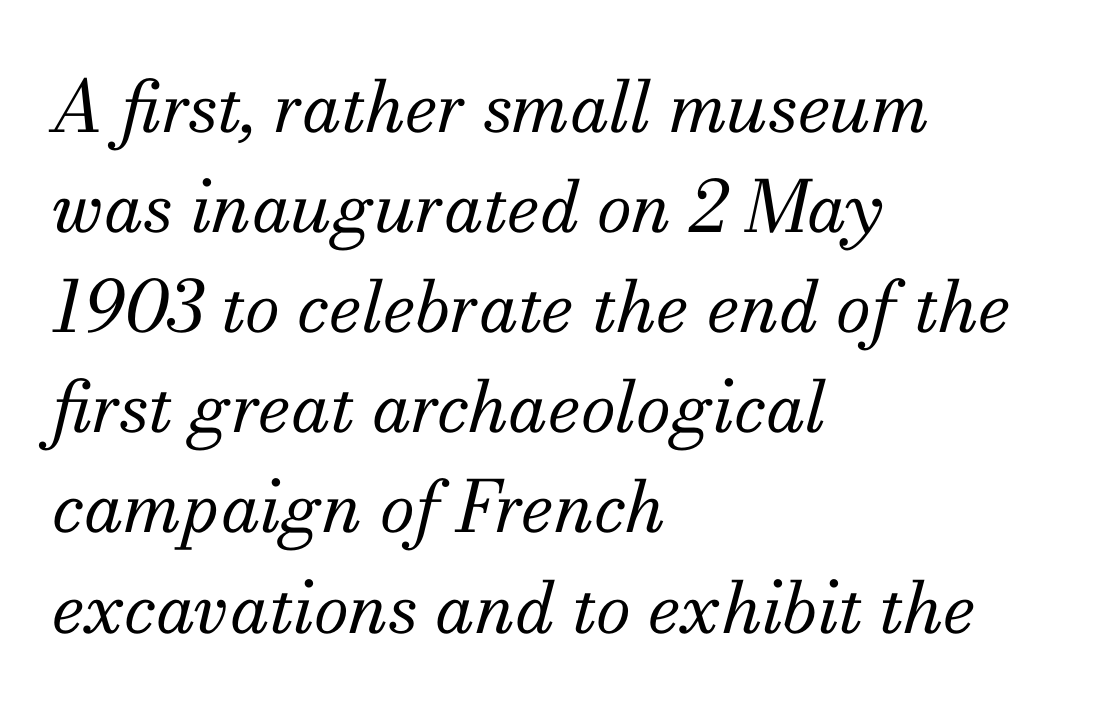
Q: Is the text bold? A: No.
Q: Is the text italic (slanted)? A: Yes, it leans right by about 13 degrees.
Q: Is the typeface a serif or a sans-serif typeface? A: Serif.
Q: Is the text underlined? A: No.
Q: How is the paragraph aligned? A: Left-aligned.
Q: Is the spacing between letters normal or unusually wide? A: Normal.
Q: Is the spacing between lines tight, normal or loose? A: Normal.
Q: Width (condensed, normal, or wide)? A: Normal.
Q: Stroke contrast? A: Medium.
Q: x-height? A: Small.
Q: Monospaced? A: No.
